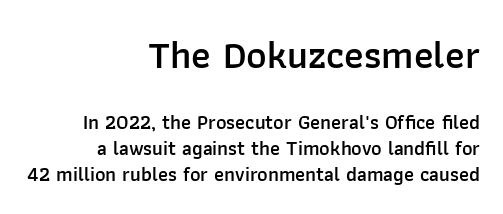
{"serif": "no", "italic": "no", "bold": "semi", "weight": "semibold", "width": "normal", "stroke_contrast": "low", "x_height": "medium", "monospaced": "no", "underline": "no", "align": "right", "line_spacing": "normal", "line_spacing_ratio": 1.32, "letter_spacing": "normal", "letter_spacing_em": 0.0, "larger_block": "first", "size_ratio": 1.95, "glyph_px": 39}
